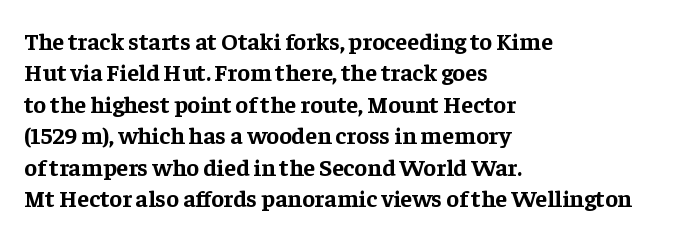
{"italic": "no", "bold": "yes", "underline": "no", "align": "left", "line_spacing": "normal", "line_spacing_ratio": 1.31, "letter_spacing": "normal", "letter_spacing_em": 0.0, "glyph_px": 24}
